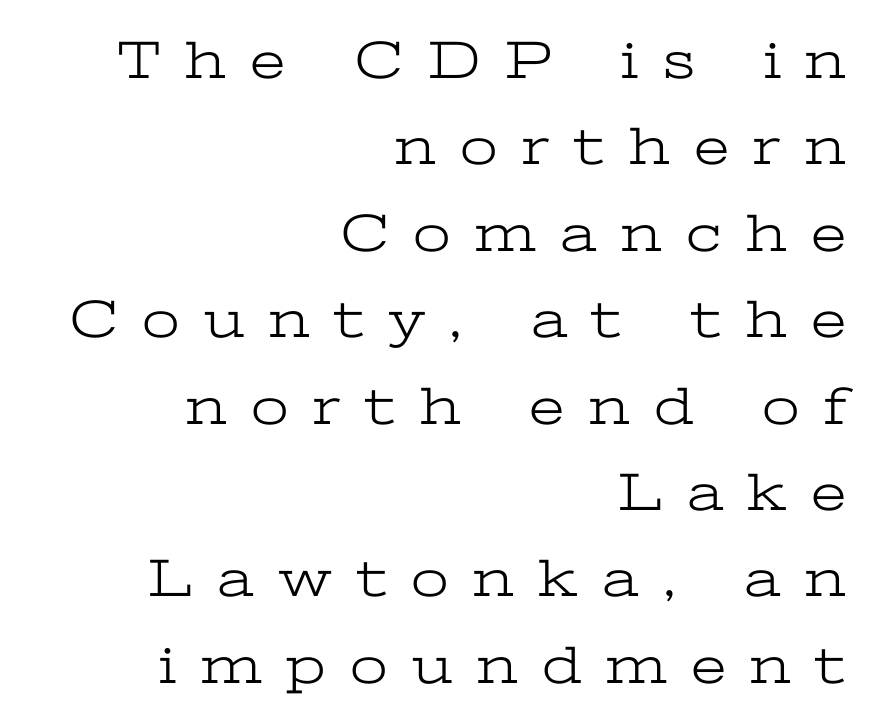
{"serif": "yes", "italic": "no", "bold": "no", "weight": "light", "width": "wide", "stroke_contrast": "low", "x_height": "medium", "monospaced": "no", "underline": "no", "align": "right", "line_spacing": "normal", "line_spacing_ratio": 1.6, "letter_spacing": "wide", "letter_spacing_em": 0.45, "glyph_px": 54}
